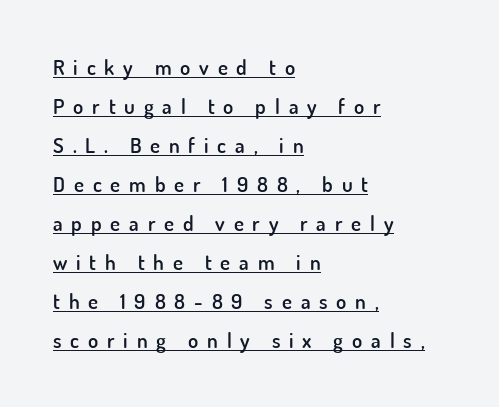
Q: Is the text bold? A: Semi-bold.
Q: Is the text italic (slanted)? A: No, it is upright.
Q: Is the text underlined? A: Yes.
Q: How is the paragraph aligned? A: Left-aligned.
Q: Is the spacing between letters normal or unusually wide? A: Unusually wide.
